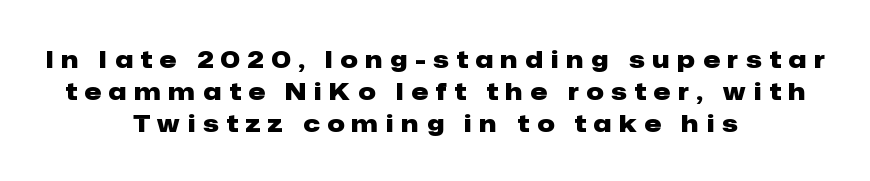
Characters remain perfectly vertical along every line. Every row of glyphs is offset so its center matches the block's center. This block has exactly the height ordinary leading produces. What stands out about the letter spacing? Its width — letters are far apart. The face used here has the dense, thick strokes of a bold. Lines of text with bare space underneath.
